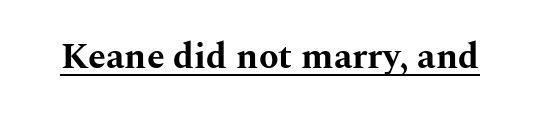
{"serif": "yes", "italic": "no", "bold": "yes", "weight": "bold", "width": "wide", "stroke_contrast": "medium", "x_height": "medium", "monospaced": "no", "underline": "yes", "letter_spacing": "normal", "letter_spacing_em": 0.0, "glyph_px": 36}
